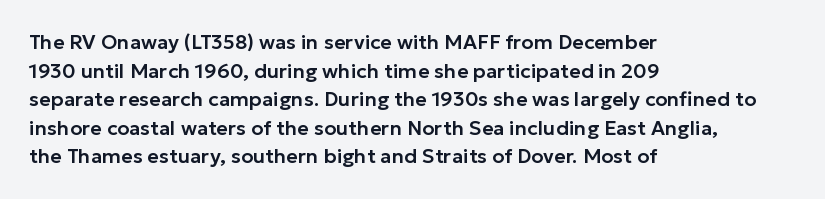
Q: Is the text italic (slanted)? A: No, it is upright.
Q: Is the text underlined? A: No.
Q: How is the paragraph aligned? A: Left-aligned.
Q: Is the spacing between letters normal or unusually wide? A: Normal.
Q: Is the spacing between lines tight, normal or loose? A: Normal.
